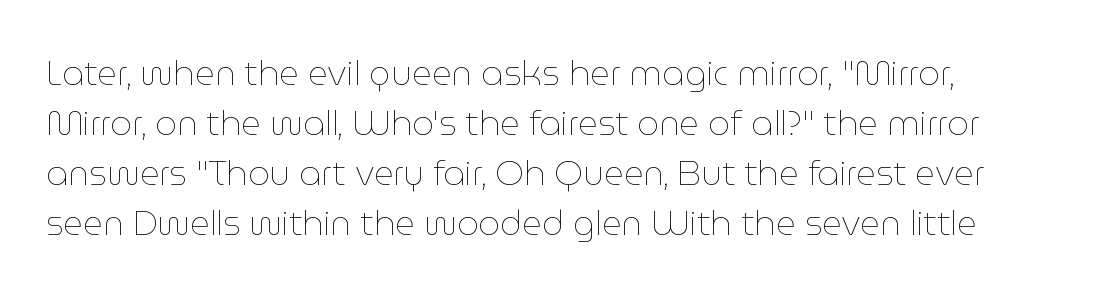
The image shows 34 px thin type, upright; set normal line spacing (1.47x), normal letter spacing, not underlined; low stroke contrast and a medium x-height.
